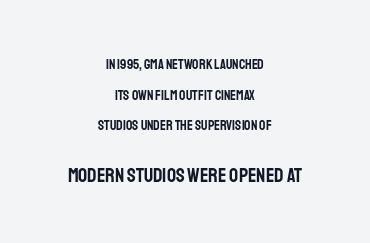
The image shows 20 px text type, upright; set centered, loose line spacing (2.18x), normal letter spacing, not underlined; the second (bottom) block is 1.43x larger.
